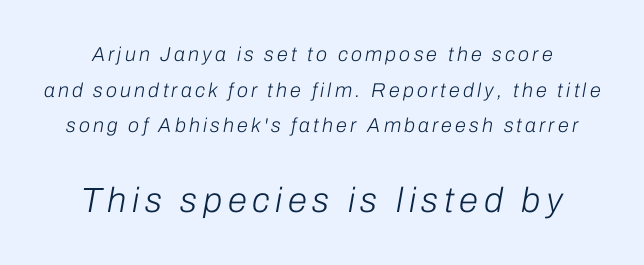
The image shows 35 px light type, italic (leaning right); set centered, line spacing 1.78x, not underlined; the second (bottom) block is 1.75x larger; low stroke contrast and a medium x-height.
